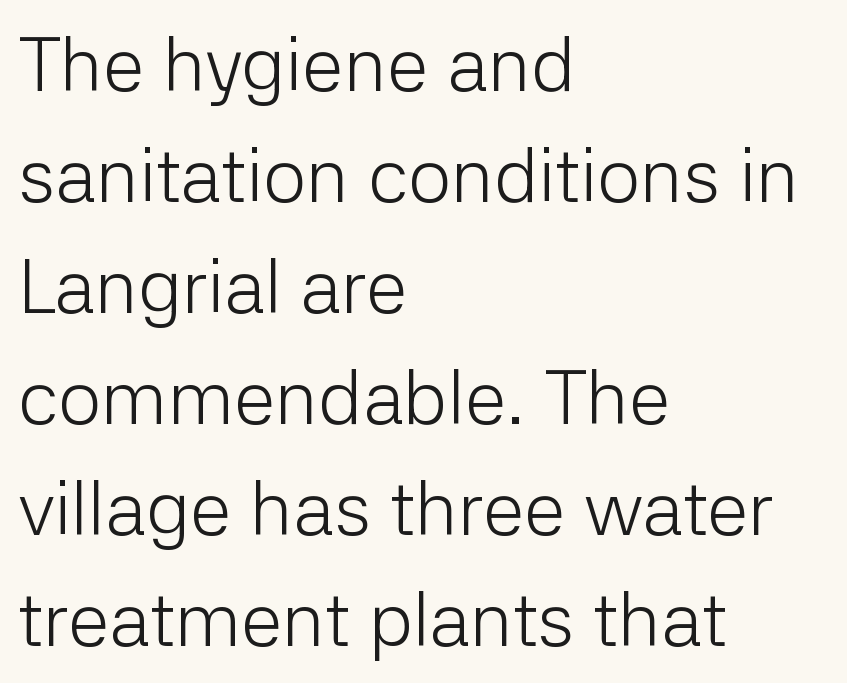
{"serif": "no", "italic": "no", "bold": "no", "weight": "light", "width": "normal", "stroke_contrast": "low", "x_height": "medium", "monospaced": "no", "underline": "no", "align": "left", "line_spacing": "normal", "line_spacing_ratio": 1.46, "letter_spacing": "normal", "letter_spacing_em": 0.0, "glyph_px": 76}
